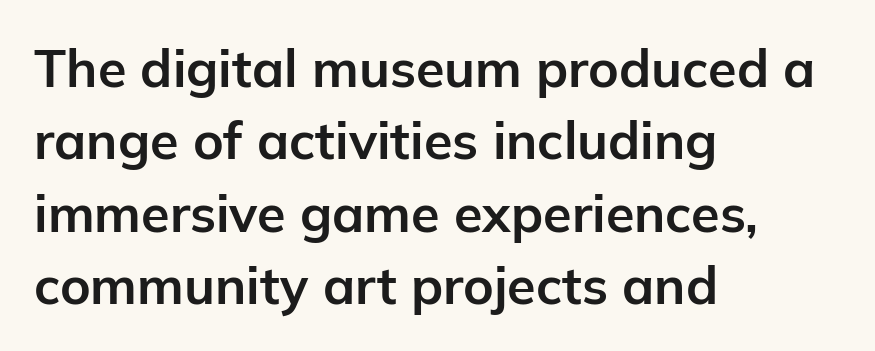
Character widths vary here, with narrow letters taking less room than wide ones. The words here are not underlined. Typesetter's note: full bold, strokes at maximum text heaviness. A classic flush-left, rag-right setting is used for this passage. Honestly, the letter spacing is just normal — you wouldn't notice it.
